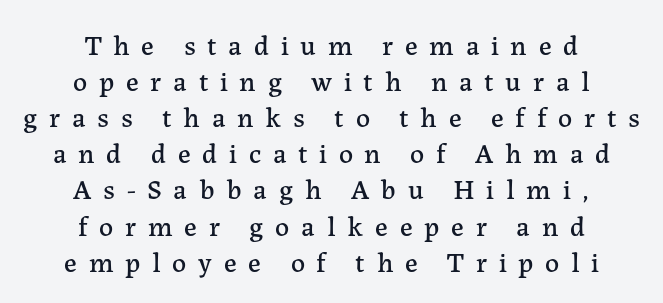
Q: Is the text italic (slanted)? A: No, it is upright.
Q: Is the typeface a serif or a sans-serif typeface? A: Serif.
Q: Is the text underlined? A: No.
Q: How is the paragraph aligned? A: Centered.
Q: Is the spacing between letters normal or unusually wide? A: Unusually wide.
Q: Is the spacing between lines tight, normal or loose? A: Normal.
Q: Width (condensed, normal, or wide)? A: Normal.
Q: Stroke contrast? A: Low.
Q: x-height? A: Medium.
Q: Monospaced? A: No.
